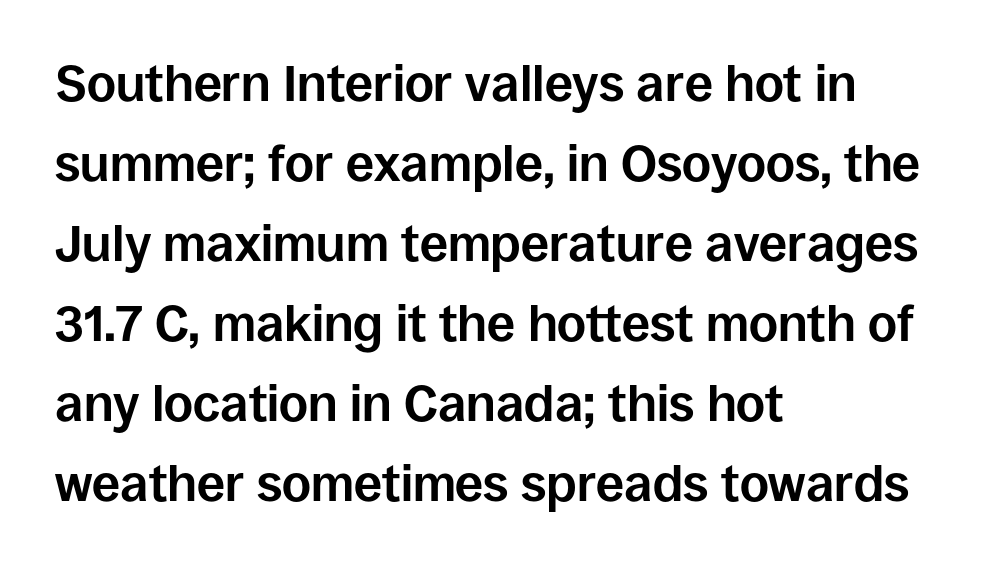
The font is running at its bold setting. Layout note: lines flush left. Standard letterfit; no display-style spreading of the glyphs. Students, observe: this is what conventionally led text looks like.
